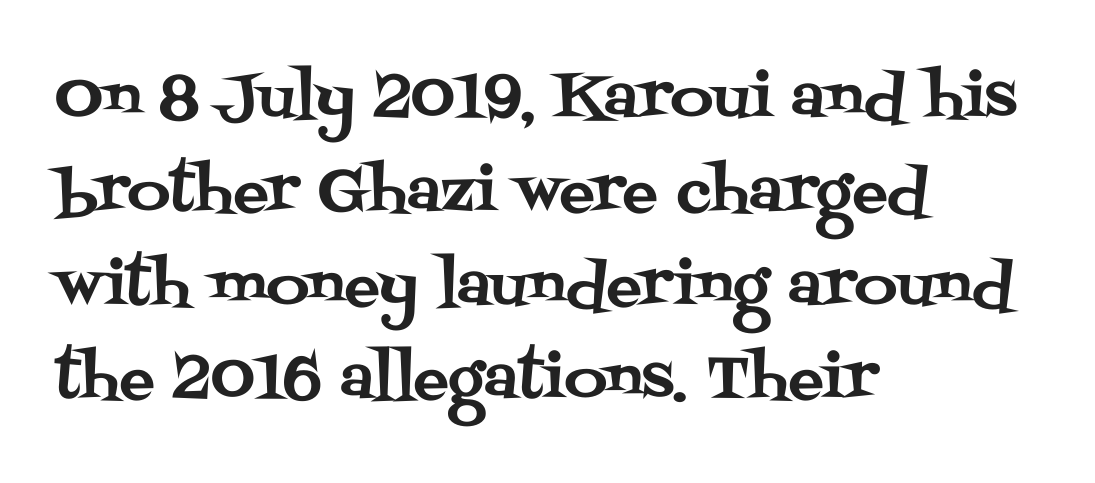
Between one letter and the next there's only the usual sliver of space. Every stem runs plumb, perpendicular to the baseline. Alignment: flush left. Each new line begins a customary step beneath the previous one.
